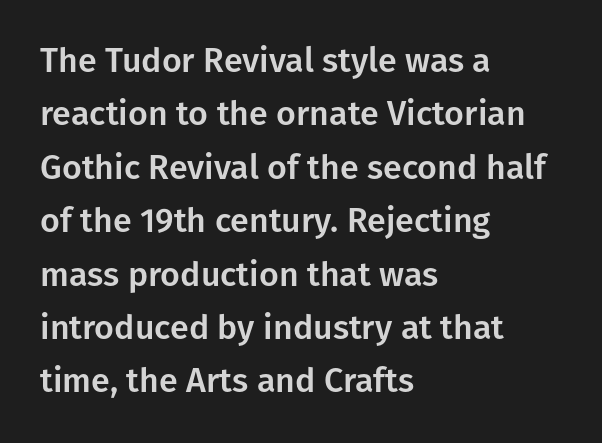
{"serif": "no", "italic": "no", "width": "normal", "stroke_contrast": "low", "x_height": "medium", "monospaced": "no", "underline": "no", "align": "left", "line_spacing": "normal", "line_spacing_ratio": 1.57, "letter_spacing": "normal", "letter_spacing_em": 0.0, "glyph_px": 34}
